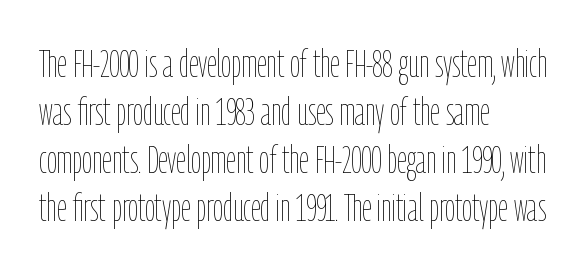
The image shows 39 px thin, condensed type, upright; set left-aligned, line spacing 1.23x, normal letter spacing, not underlined; low stroke contrast and a medium x-height.
